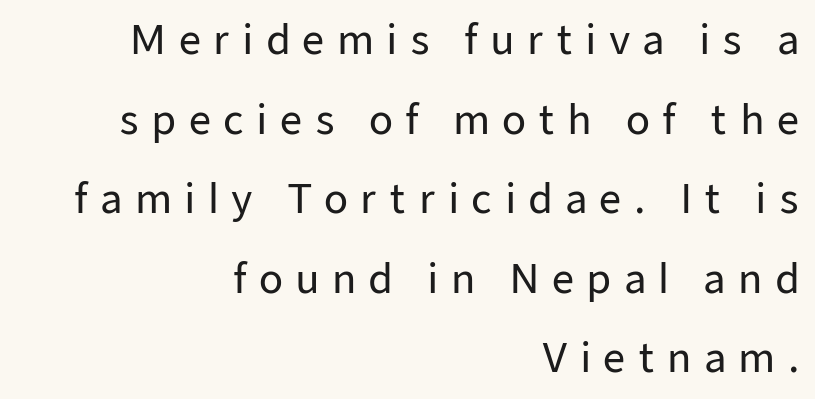
The image shows 39 px sans-serif type, upright; set right-aligned, loose line spacing (2.04x), unusually wide letter spacing (+0.31 em), not underlined; low stroke contrast and a medium x-height.
